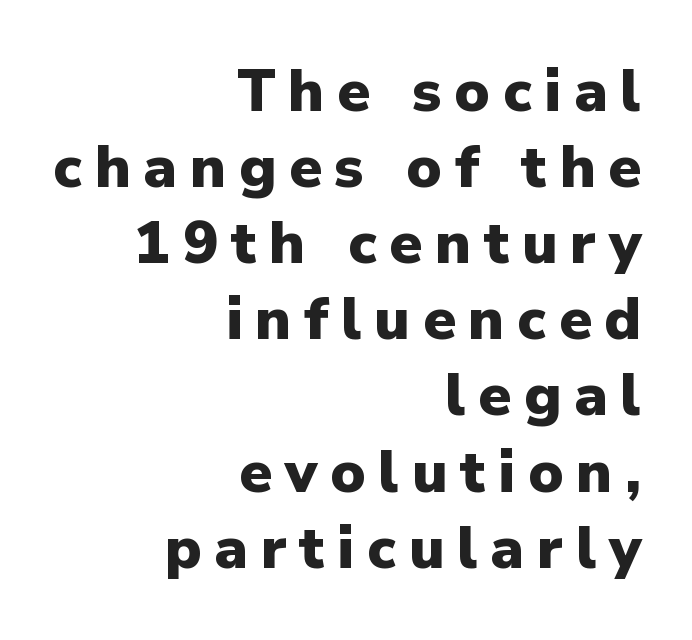
Looks like regular typesetting: each glyph gets only the width it needs. A full-strength bold gives these letters their thick strokes. Compared with typical body copy, the letter spacing here is much looser. A typesetter would mark this as roman, not italic. Horizontal bands of white between lines are of average thickness. This sample uses a sans-serif face.
